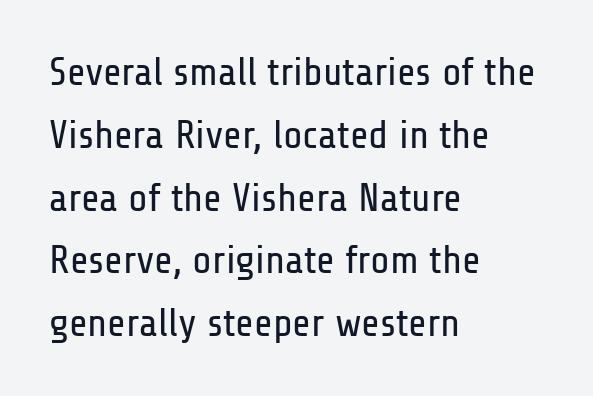
The image shows 40 px regular-weight, condensed sans-serif type, upright; set left-aligned, normal line spacing (1.57x), normal letter spacing, not underlined; low stroke contrast and a medium x-height.
